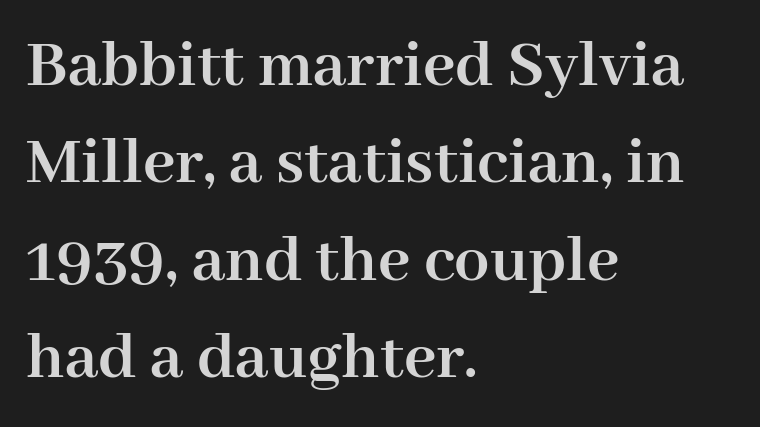
{"serif": "yes", "italic": "no", "bold": "yes", "weight": "semibold", "width": "normal", "stroke_contrast": "high", "x_height": "medium", "monospaced": "no", "underline": "no", "align": "left", "line_spacing": "normal", "line_spacing_ratio": 1.39, "letter_spacing": "normal", "letter_spacing_em": 0.0, "glyph_px": 70}
